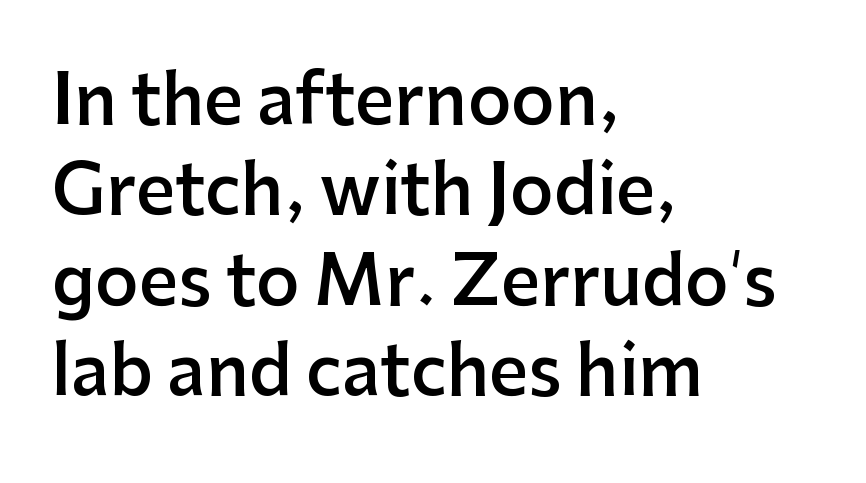
The image shows 68 px semibold sans-serif type, upright; set left-aligned, normal line spacing (1.33x), normal letter spacing, not underlined; low stroke contrast and a medium x-height.
